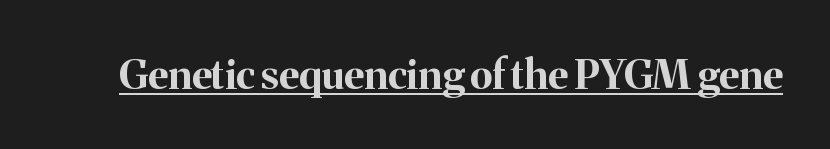
The image shows 41 px bold serif type, upright; set normal letter spacing, underlined; medium stroke contrast and a medium x-height.
